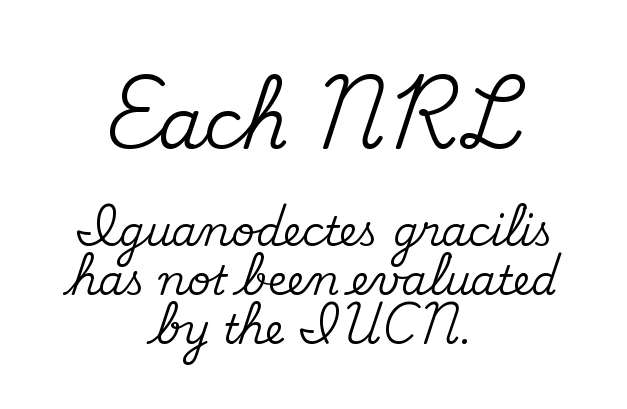
Q: Is the text italic (slanted)? A: Yes.
Q: Is the text underlined? A: No.
Q: How is the paragraph aligned? A: Centered.
Q: Is the spacing between letters normal or unusually wide? A: Normal.
Q: Which block of text is set in a larger size, the first (top) or the second (bottom)? A: The first (top) one.
Q: Width (condensed, normal, or wide)? A: Normal.
Q: Stroke contrast? A: Medium.
Q: x-height? A: Small.
Q: Monospaced? A: No.
